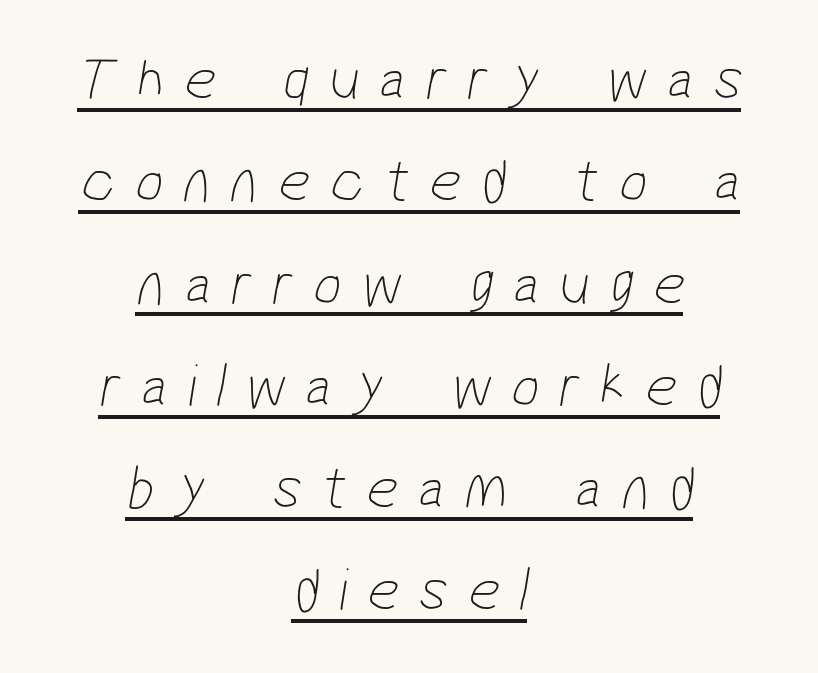
The typesetter has applied underlining to the passage shown. The type family on display is of the sans-serif kind. This reads as an unemphasized weight, regular at the heaviest. Does extra space separate the letters? Yes, quite a lot of it. The leading is moderate, giving the passage an even texture. The passage shown is typed in a proportional face where columns would drift.
